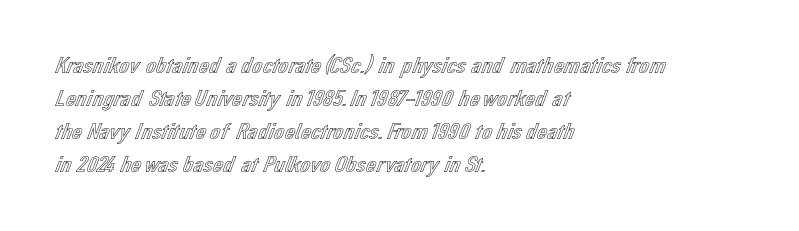
Q: Is the text italic (slanted)? A: Yes.
Q: Is the text underlined? A: No.
Q: How is the paragraph aligned? A: Left-aligned.
Q: Is the spacing between letters normal or unusually wide? A: Normal.
Q: Is the spacing between lines tight, normal or loose? A: Normal.
